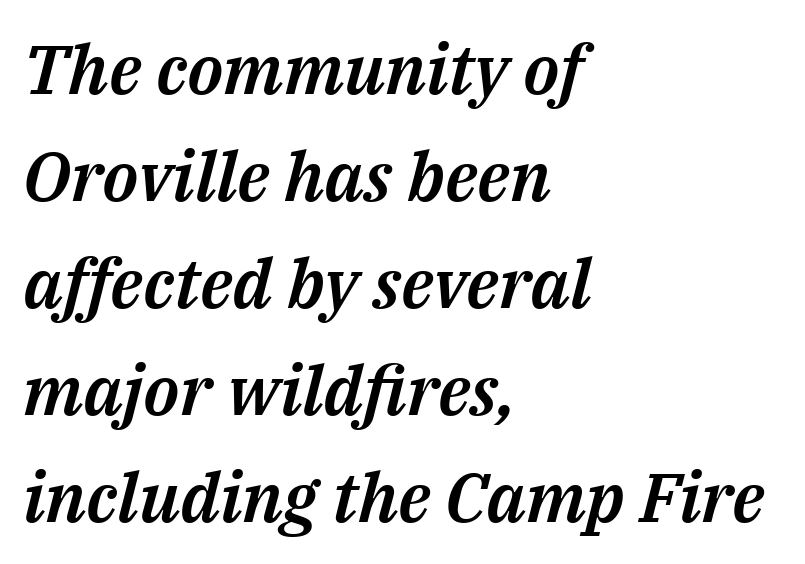
Q: Is the text italic (slanted)? A: Yes, it leans right by about 14 degrees.
Q: Is the text underlined? A: No.
Q: How is the paragraph aligned? A: Left-aligned.
Q: Is the spacing between letters normal or unusually wide? A: Normal.
Q: Is the spacing between lines tight, normal or loose? A: Normal.
Q: Width (condensed, normal, or wide)? A: Normal.
Q: Stroke contrast? A: Medium.
Q: x-height? A: Medium.
Q: Monospaced? A: No.
